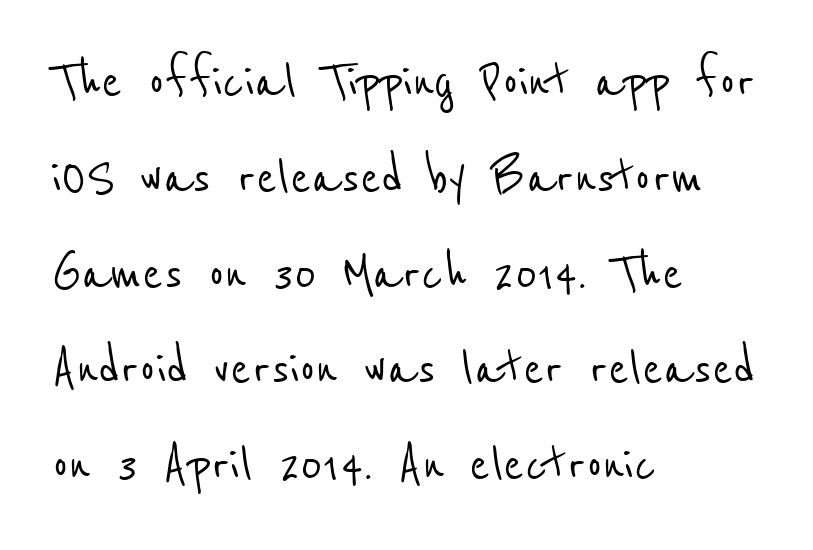
{"serif": "no", "width": "condensed", "stroke_contrast": "low", "x_height": "medium", "monospaced": "no", "underline": "no", "align": "left", "line_spacing": "normal", "line_spacing_ratio": 1.57, "letter_spacing": "normal", "letter_spacing_em": 0.0, "glyph_px": 61}
